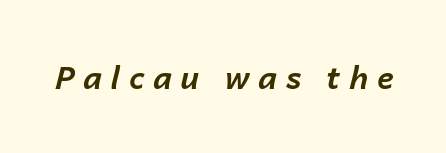
There's an unmistakable incline to the writing here. The foot of each line stays bare and open. Short note: letters widely spaced. Is the type bold? Yes — the strokes are clearly thick and heavy. These lines are rendered in a variable-pitch font.
